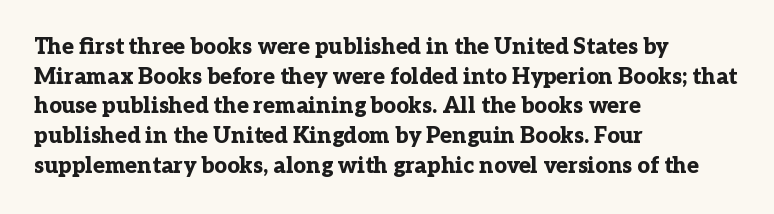
{"italic": "no", "bold": "yes", "underline": "no", "align": "left", "line_spacing": "normal", "line_spacing_ratio": 1.35, "letter_spacing": "normal", "letter_spacing_em": 0.0, "glyph_px": 22}
